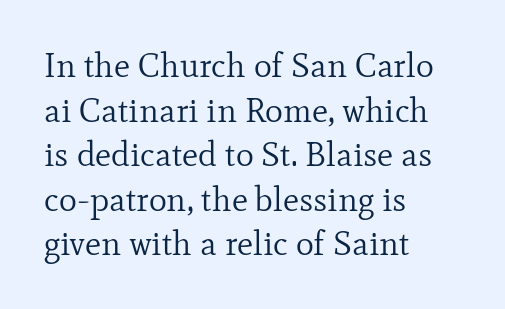
If you measured baseline to baseline, you'd find a middling distance. Look at the tracking — it's just the regular setting, nothing added. Teacher's note: observe the even left margin — that is flush-left alignment. Here the designer chose a conventional face with non-uniform glyph widths.
